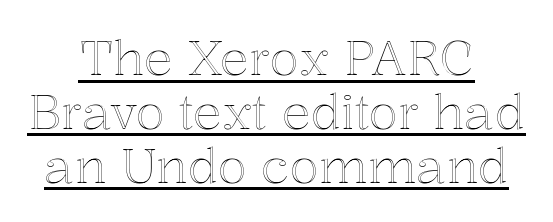
Q: Is the text italic (slanted)? A: No, it is upright.
Q: Is the text underlined? A: Yes.
Q: How is the paragraph aligned? A: Centered.
Q: Is the spacing between letters normal or unusually wide? A: Normal.
Q: Is the spacing between lines tight, normal or loose? A: Tight.
Q: Width (condensed, normal, or wide)? A: Normal.
Q: x-height? A: Medium.
Q: Monospaced? A: No.
